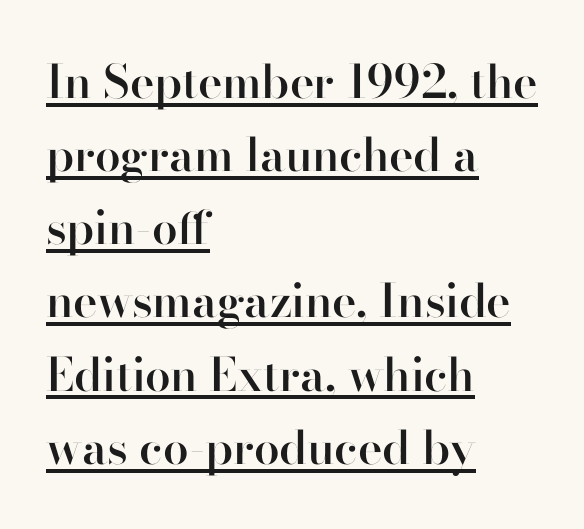
{"serif": "no", "italic": "no", "bold": "semi", "weight": "semibold", "width": "normal", "stroke_contrast": "high", "x_height": "small", "monospaced": "no", "underline": "yes", "align": "left", "line_spacing": "normal", "line_spacing_ratio": 1.59, "letter_spacing": "normal", "letter_spacing_em": 0.0, "glyph_px": 46}
